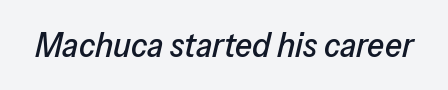
The image shows 35 px text type, italic (leaning right); set normal letter spacing, not underlined; low stroke contrast and a medium x-height.
